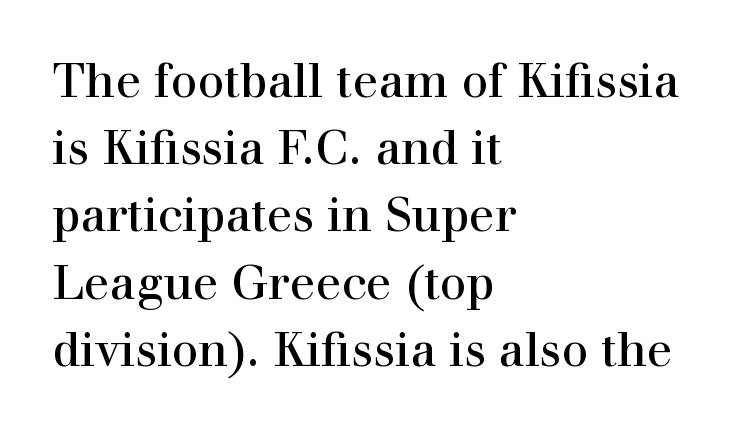
Q: Is the text bold? A: No.
Q: Is the text italic (slanted)? A: No, it is upright.
Q: Is the typeface a serif or a sans-serif typeface? A: Serif.
Q: Is the text underlined? A: No.
Q: How is the paragraph aligned? A: Left-aligned.
Q: Is the spacing between letters normal or unusually wide? A: Normal.
Q: Is the spacing between lines tight, normal or loose? A: Normal.
Q: Width (condensed, normal, or wide)? A: Normal.
Q: Stroke contrast? A: High.
Q: x-height? A: Medium.
Q: Monospaced? A: No.
